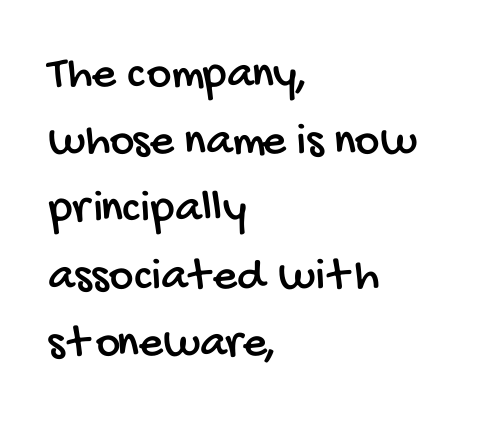
Is this a fixed-width face? No — the glyphs have proportional, varying widths. These lines stack with their left ends in a neat column. The characters display no serif detailing; their extremities are plain. Successive baselines arrive at the customary interval. Each row of text sits above clean, open space. Standard letterfit; no display-style spreading of the glyphs.
